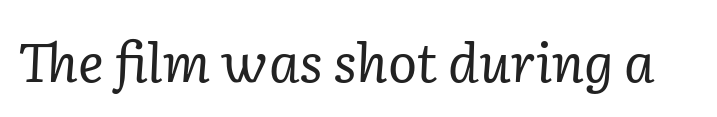
The image shows 54 px regular-weight serif type, italic (leaning right); set normal letter spacing, not underlined; low stroke contrast and a medium x-height.
